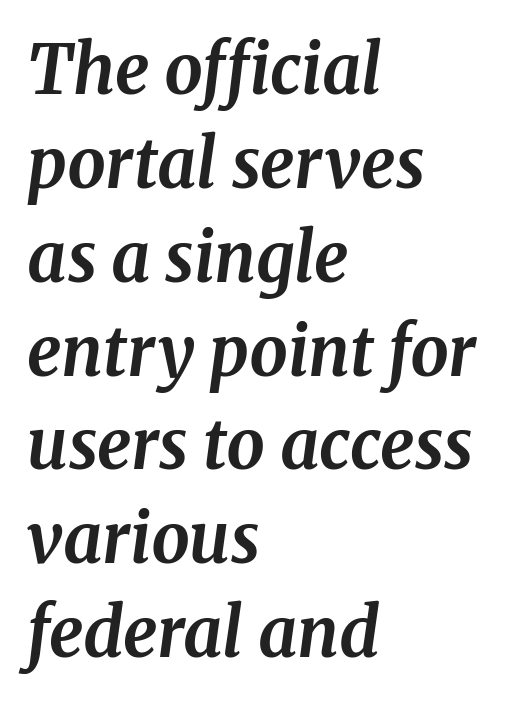
A normal amount of white space separates one row of letters from the next. The setting favours the left margin, as ordinary paragraphs usually do. An italicized treatment has been applied to the whole sample. Inter-character spacing is left at the font's built-in metrics.
